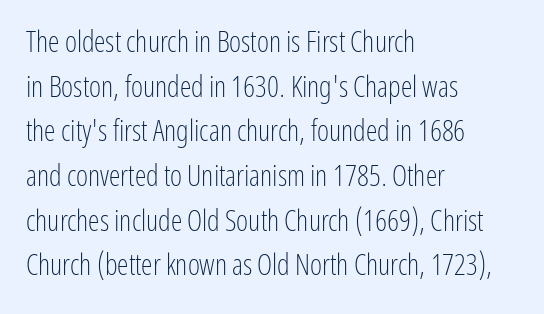
The image shows 29 px light, condensed sans-serif type, upright; set left-aligned, normal line spacing (1.54x), normal letter spacing, not underlined; low stroke contrast and a medium x-height.
